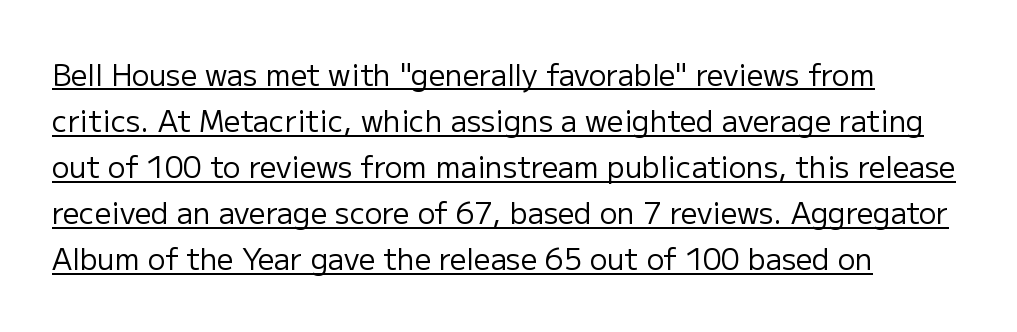
Between one letter and the next there's only the usual sliver of space. Horizontal alignment here is leftward, the default for most running prose. The typeface has the unassuming heft of standard copy or less. Quick note: interline space is typical.
